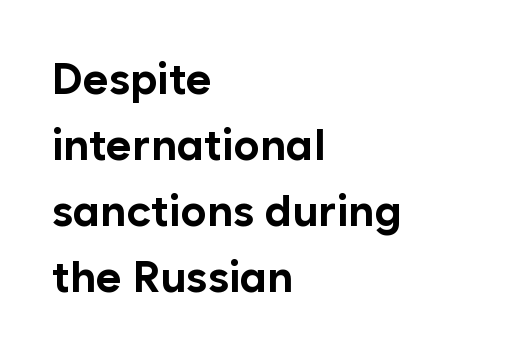
{"serif": "no", "italic": "no", "bold": "yes", "weight": "bold", "width": "normal", "stroke_contrast": "low", "x_height": "medium", "monospaced": "no", "underline": "no", "align": "left", "line_spacing": "normal", "line_spacing_ratio": 1.5, "letter_spacing": "normal", "letter_spacing_em": 0.0, "glyph_px": 44}
